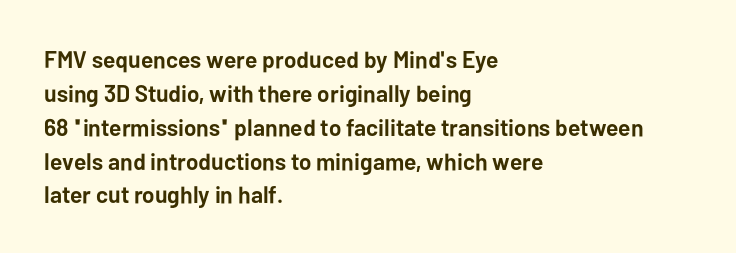
The image shows 24 px bold type, upright; set left-aligned, normal line spacing (1.41x), normal letter spacing, not underlined.
